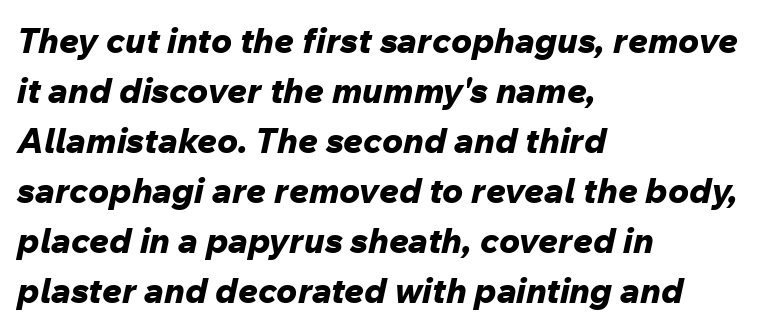
In terms of leading, this rendering sits right in the middle. These lines were composed using italics. Plain, unruled lines of type. Students, this is bold: see how much ink each stroke carries. Tracking value appears to be zero — textbook default spacing.
